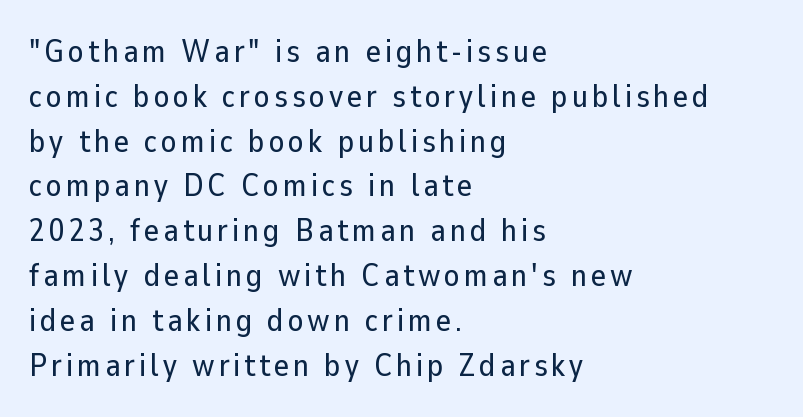
Students, observe: this is what conventionally led text looks like. Think of a printed novel: that variable character pitch is what you see here. Line starts are locked; line ends wander. Is there any slant? The stems are plumb.
